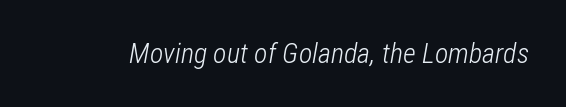
Q: Is the text bold? A: No.
Q: Is the text italic (slanted)? A: Yes, it leans right by about 12 degrees.
Q: Is the text underlined? A: No.
Q: Is the spacing between letters normal or unusually wide? A: Normal.
Q: Width (condensed, normal, or wide)? A: Condensed.
Q: Stroke contrast? A: Low.
Q: x-height? A: Medium.
Q: Monospaced? A: No.
